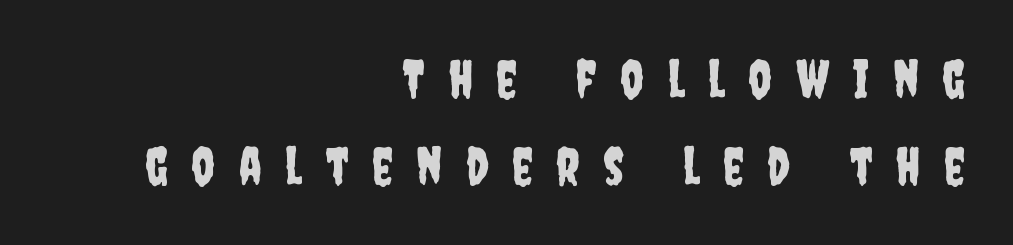
{"serif": "no", "italic": "no", "width": "condensed", "stroke_contrast": "low", "x_height": "large", "monospaced": "no", "underline": "no", "align": "right", "line_spacing": "normal", "line_spacing_ratio": 1.67, "letter_spacing": "wide", "letter_spacing_em": 0.45, "glyph_px": 52}
